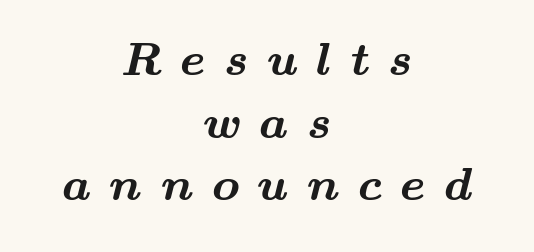
{"serif": "yes", "bold": "yes", "weight": "bold", "width": "wide", "stroke_contrast": "medium", "x_height": "small", "monospaced": "no", "underline": "no", "align": "center", "line_spacing": "normal", "line_spacing_ratio": 1.36, "letter_spacing": "wide", "letter_spacing_em": 0.4, "glyph_px": 46}
